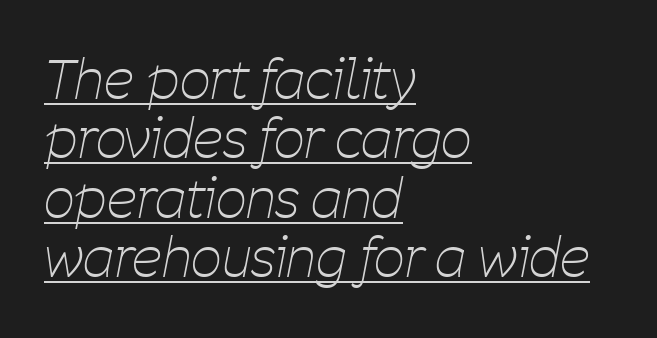
Q: Is the text bold? A: No.
Q: Is the text italic (slanted)? A: Yes, it leans right by about 11 degrees.
Q: Is the text underlined? A: Yes.
Q: How is the paragraph aligned? A: Left-aligned.
Q: Is the spacing between letters normal or unusually wide? A: Normal.
Q: Is the spacing between lines tight, normal or loose? A: Tight.
Q: Width (condensed, normal, or wide)? A: Condensed.
Q: Stroke contrast? A: Low.
Q: x-height? A: Medium.
Q: Monospaced? A: No.
